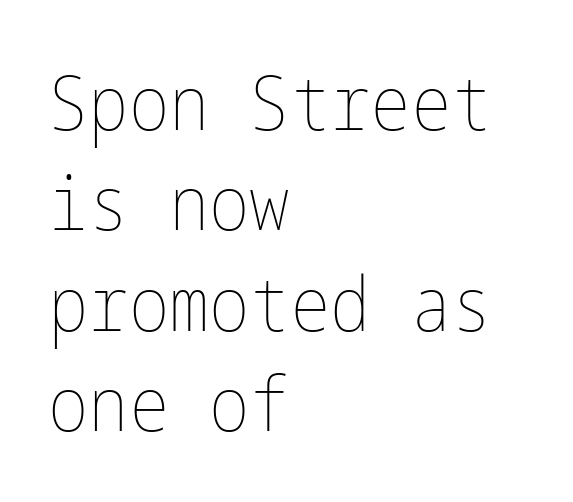
Q: Is the text bold? A: No.
Q: Is the text italic (slanted)? A: No, it is upright.
Q: Is the text underlined? A: No.
Q: How is the paragraph aligned? A: Left-aligned.
Q: Is the spacing between letters normal or unusually wide? A: Normal.
Q: Is the spacing between lines tight, normal or loose? A: Normal.
Q: Width (condensed, normal, or wide)? A: Condensed.
Q: Stroke contrast? A: Low.
Q: x-height? A: Medium.
